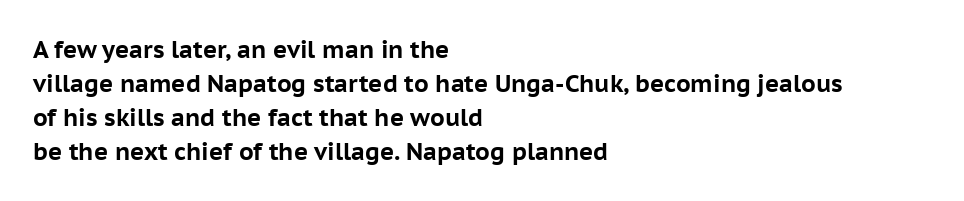
Q: Is the text bold? A: Yes.
Q: Is the text italic (slanted)? A: No, it is upright.
Q: Is the text underlined? A: No.
Q: How is the paragraph aligned? A: Left-aligned.
Q: Is the spacing between letters normal or unusually wide? A: Normal.
Q: Is the spacing between lines tight, normal or loose? A: Normal.
